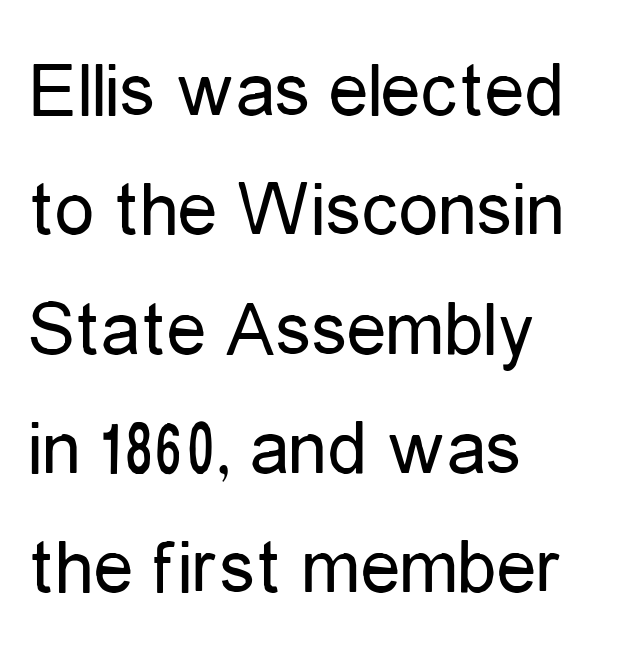
{"serif": "no", "italic": "no", "bold": "no", "weight": "regular", "width": "condensed", "stroke_contrast": "low", "x_height": "medium", "monospaced": "no", "underline": "no", "align": "left", "line_spacing": "normal", "line_spacing_ratio": 1.51, "letter_spacing": "normal", "letter_spacing_em": 0.0, "glyph_px": 79}
